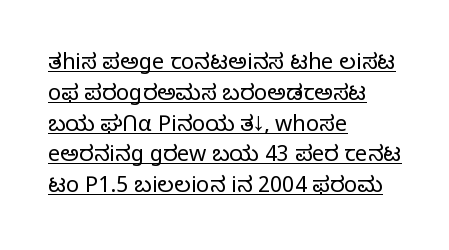
Quick note: not italic, upright. Decoration check: the copy is underlined. Is this a heavy cut? Hardly; it is regular or lighter. Does the copy run flush right? No — it runs flush left. Does extra space separate the letters? No, they use regular spacing.
